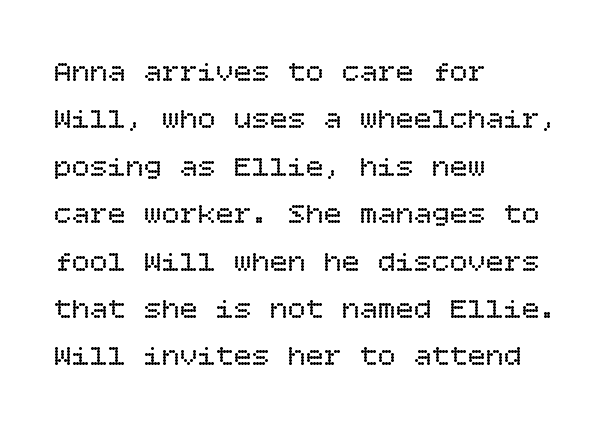
Q: Is the text bold? A: No.
Q: Is the text italic (slanted)? A: No, it is upright.
Q: Is the text underlined? A: No.
Q: How is the paragraph aligned? A: Left-aligned.
Q: Is the spacing between letters normal or unusually wide? A: Normal.
Q: Is the spacing between lines tight, normal or loose? A: Normal.
Q: Width (condensed, normal, or wide)? A: Normal.
Q: Stroke contrast? A: Low.
Q: x-height? A: Large.
